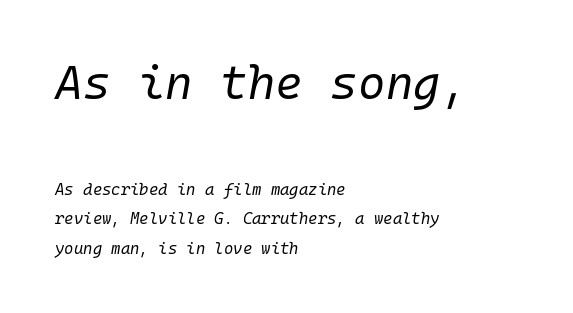
Q: Is the text bold? A: No.
Q: Is the text italic (slanted)? A: Yes, it leans right by about 10 degrees.
Q: Is the text underlined? A: No.
Q: How is the paragraph aligned? A: Left-aligned.
Q: Is the spacing between letters normal or unusually wide? A: Normal.
Q: Which block of text is set in a larger size, the first (top) or the second (bottom)? A: The first (top) one.
Q: Width (condensed, normal, or wide)? A: Normal.
Q: Stroke contrast? A: Low.
Q: x-height? A: Medium.
Q: Monospaced? A: Yes.
